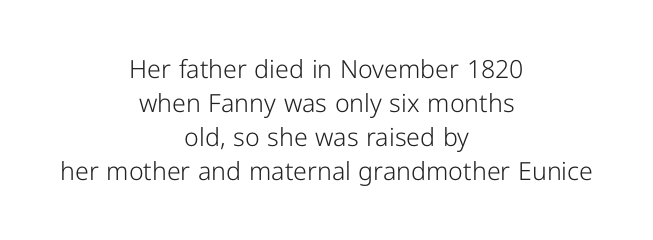
{"italic": "no", "bold": "no", "underline": "no", "align": "center", "line_spacing": "normal", "line_spacing_ratio": 1.36, "letter_spacing": "normal", "letter_spacing_em": 0.0, "glyph_px": 25}
